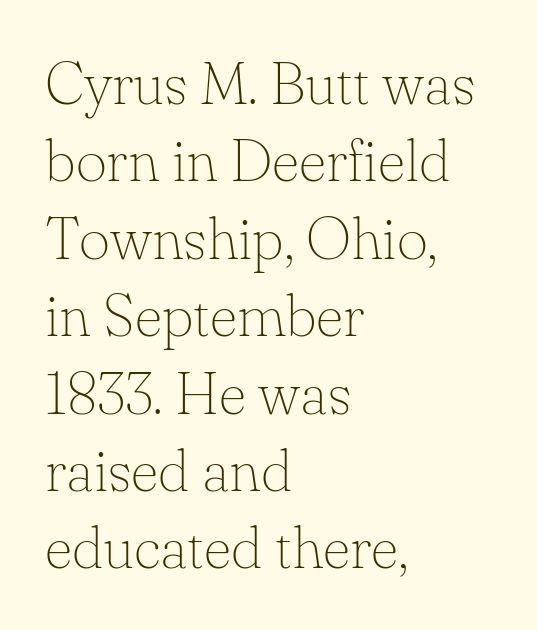
The image shows 60 px thin serif type, upright; set left-aligned, normal line spacing (1.29x), normal letter spacing, not underlined; low stroke contrast and a small x-height.
